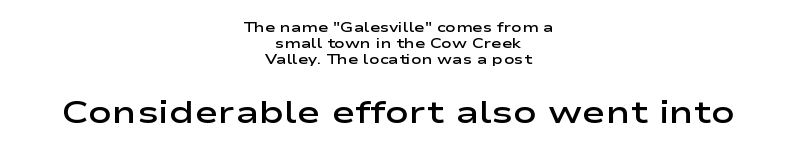
The letters carry no serifs — their stems end cleanly without finishing strokes. These lines stack symmetrically, like a column narrowing and widening about its center. Quick note: underline off. Its strokes are somewhat broadened, the hallmark of semibold type. In terms of letterspacing, this is plain default setting. The type sits square on the baseline with zero lean.
